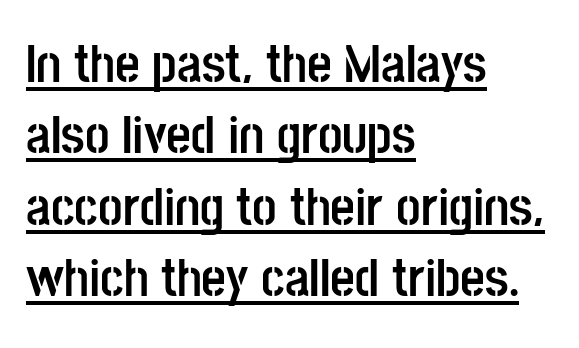
{"serif": "no", "italic": "no", "bold": "yes", "weight": "semibold", "width": "condensed", "stroke_contrast": "low", "x_height": "large", "monospaced": "no", "underline": "yes", "align": "left", "line_spacing": "normal", "line_spacing_ratio": 1.32, "letter_spacing": "normal", "letter_spacing_em": 0.0, "glyph_px": 54}
